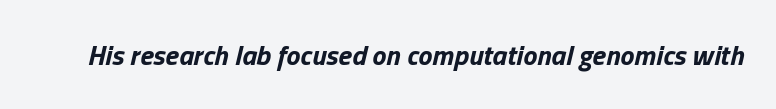
The image shows 28 px bold type, italic (leaning right); set normal letter spacing, not underlined; low stroke contrast and a medium x-height.
